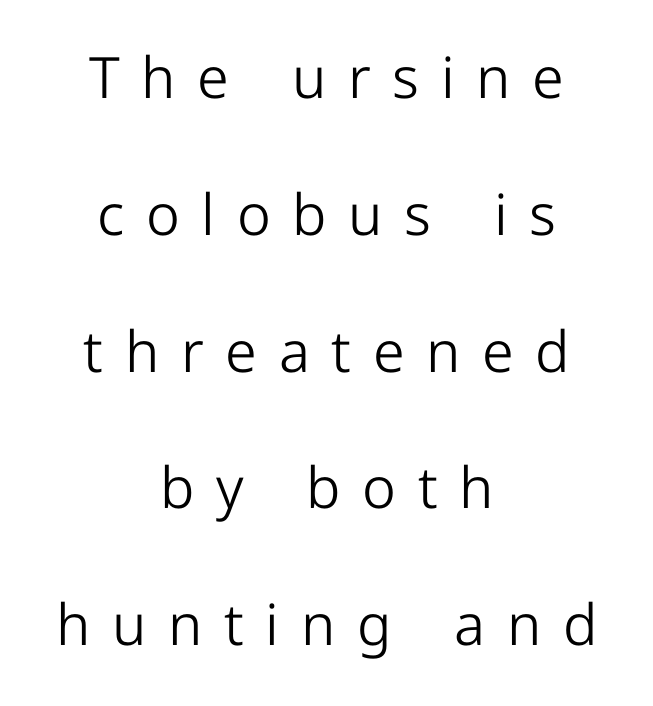
The image shows 57 px light sans-serif type, upright; set centered, loose line spacing (2.4x), unusually wide letter spacing (+0.38 em), not underlined; low stroke contrast and a medium x-height.
